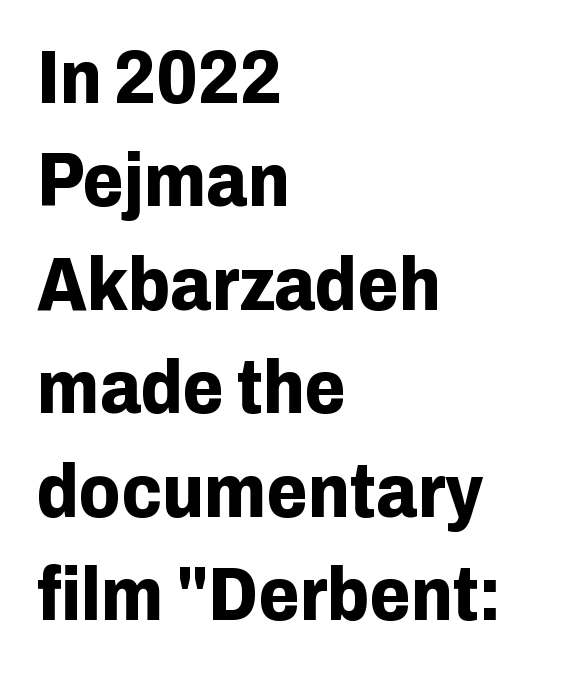
In terms of weight, the rendering is a true, heavy bold. Successive baselines arrive at the customary interval. A classic flush-left, rag-right setting is used for this passage. Stroke terminals: plain, sans-serif. This sample uses plain, unmodified letter spacing. Character widths vary here, with narrow letters taking less room than wide ones.
